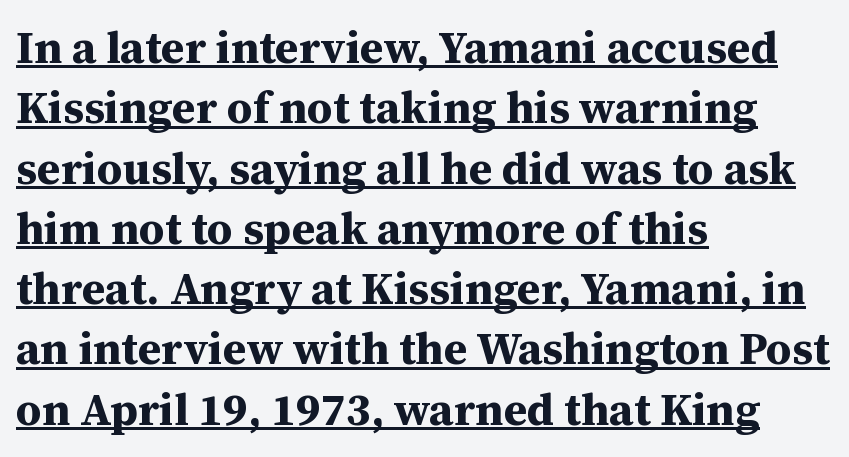
{"serif": "yes", "italic": "no", "bold": "yes", "weight": "bold", "width": "normal", "stroke_contrast": "medium", "x_height": "medium", "monospaced": "no", "underline": "yes", "align": "left", "line_spacing": "normal", "line_spacing_ratio": 1.34, "letter_spacing": "normal", "letter_spacing_em": 0.0, "glyph_px": 45}
